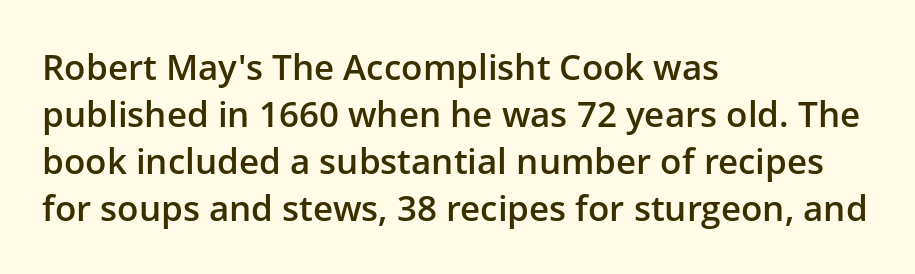
{"serif": "no", "italic": "no", "bold": "semi", "weight": "semibold", "width": "normal", "stroke_contrast": "low", "x_height": "medium", "monospaced": "no", "underline": "no", "align": "left", "line_spacing": "normal", "line_spacing_ratio": 1.34, "letter_spacing": "normal", "letter_spacing_em": 0.0, "glyph_px": 35}
